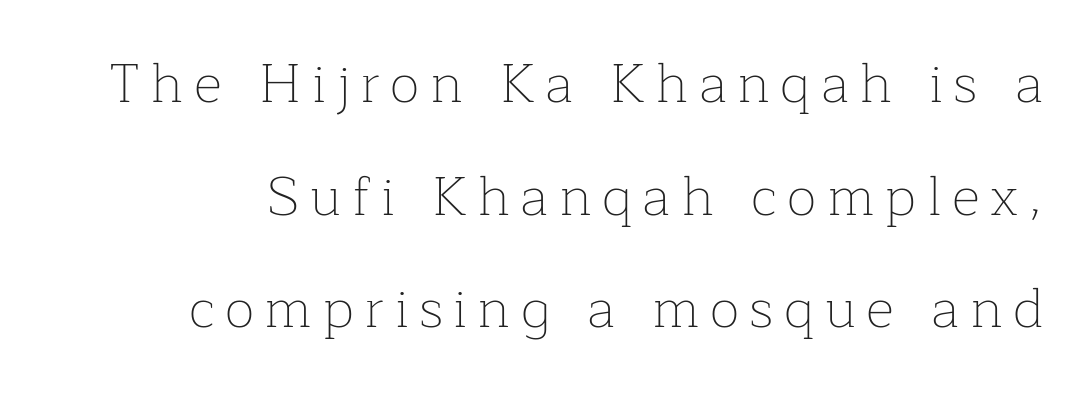
Q: Is the text bold? A: No.
Q: Is the text italic (slanted)? A: No, it is upright.
Q: Is the typeface a serif or a sans-serif typeface? A: Serif.
Q: Is the text underlined? A: No.
Q: Is the spacing between lines tight, normal or loose? A: Loose.
Q: Width (condensed, normal, or wide)? A: Normal.
Q: Stroke contrast? A: Low.
Q: x-height? A: Medium.
Q: Monospaced? A: No.
